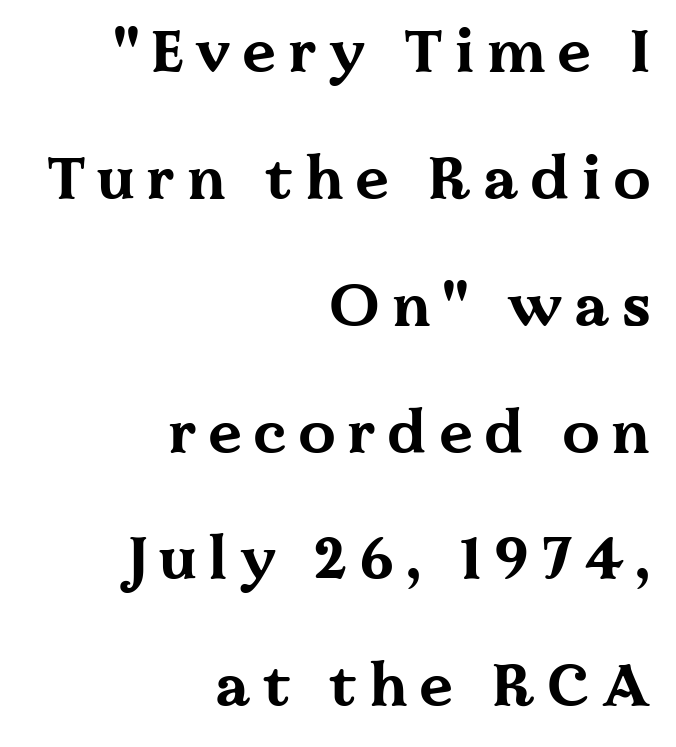
Q: Is the text bold? A: Yes.
Q: Is the text italic (slanted)? A: No, it is upright.
Q: Is the typeface a serif or a sans-serif typeface? A: Serif.
Q: Is the text underlined? A: No.
Q: How is the paragraph aligned? A: Right-aligned.
Q: Is the spacing between letters normal or unusually wide? A: Unusually wide.
Q: Is the spacing between lines tight, normal or loose? A: Loose.
Q: Width (condensed, normal, or wide)? A: Wide.
Q: Stroke contrast? A: Medium.
Q: x-height? A: Medium.
Q: Monospaced? A: No.
